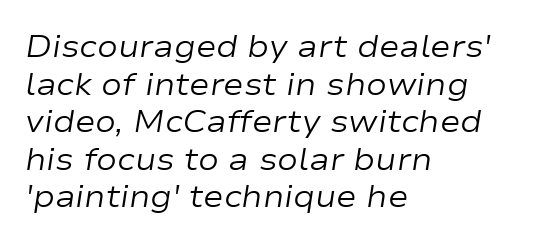
Proportional: the letters do not fall into vertical columns. Short and long lines alike share a common starting point at left. The typesetting does not lean heavy: it is not bold. Anything drawn beneath the words? Only blank space. Is the type slanted? Yes — the strokes lean at a clear angle. Standard letterfit; no display-style spreading of the glyphs.
